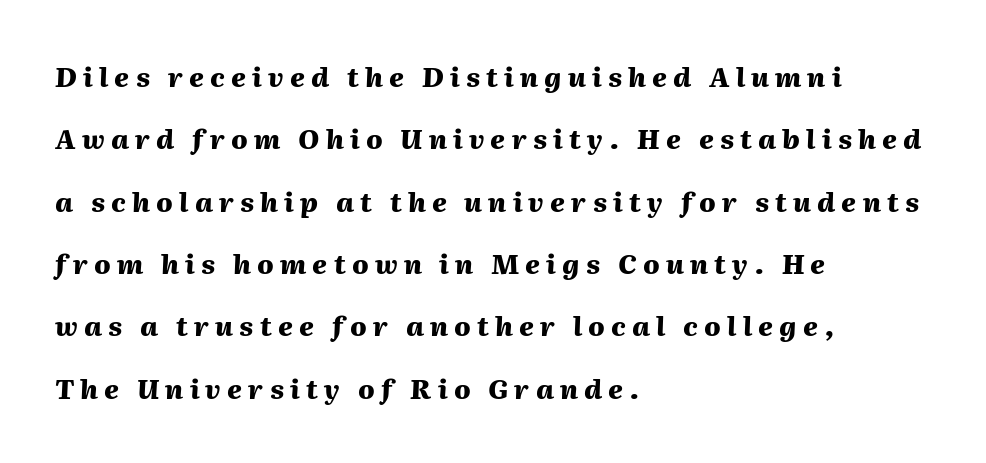
The image shows 27 px bold type, italic (leaning right); set left-aligned, loose line spacing (2.31x), unusually wide letter spacing (+0.23 em), not underlined.
